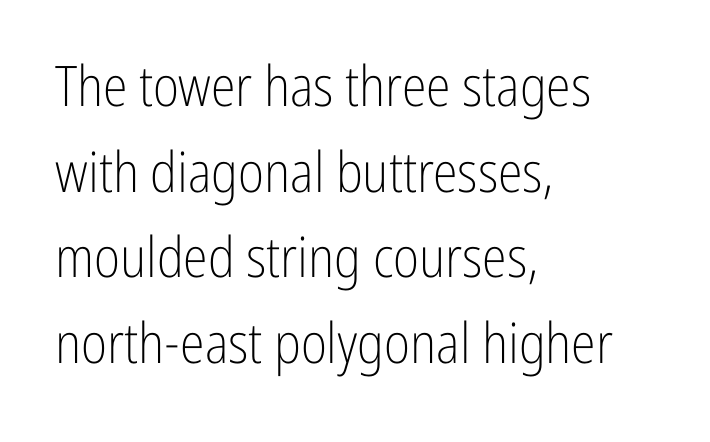
Q: Is the text bold? A: No.
Q: Is the text italic (slanted)? A: No, it is upright.
Q: Is the typeface a serif or a sans-serif typeface? A: Sans-serif.
Q: Is the text underlined? A: No.
Q: How is the paragraph aligned? A: Left-aligned.
Q: Is the spacing between letters normal or unusually wide? A: Normal.
Q: Is the spacing between lines tight, normal or loose? A: Normal.
Q: Width (condensed, normal, or wide)? A: Condensed.
Q: Stroke contrast? A: Low.
Q: x-height? A: Medium.
Q: Monospaced? A: No.
